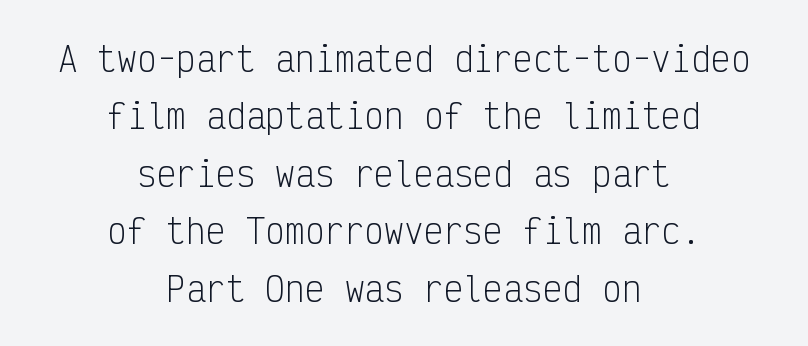
{"serif": "no", "italic": "no", "bold": "no", "weight": "light", "width": "condensed", "stroke_contrast": "low", "x_height": "medium", "monospaced": "yes", "underline": "no", "align": "center", "line_spacing_ratio": 1.74, "letter_spacing": "normal", "letter_spacing_em": 0.0, "glyph_px": 33}
